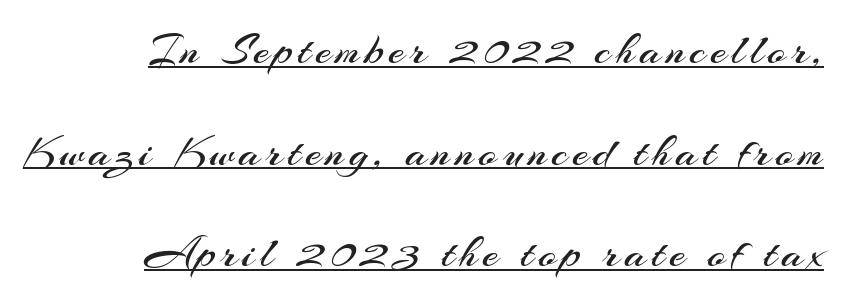
{"serif": "no", "bold": "no", "weight": "regular", "width": "normal", "stroke_contrast": "medium", "x_height": "small", "monospaced": "no", "underline": "yes", "align": "right", "line_spacing": "loose", "line_spacing_ratio": 2.21, "glyph_px": 46}
